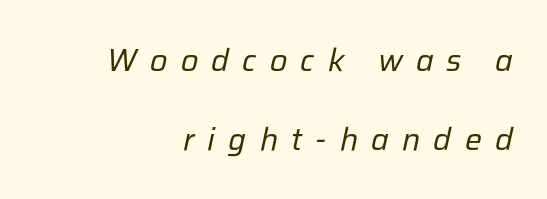
Q: Is the text bold? A: No.
Q: Is the text italic (slanted)? A: Yes, it leans right by about 12 degrees.
Q: Is the text underlined? A: No.
Q: How is the paragraph aligned? A: Right-aligned.
Q: Is the spacing between letters normal or unusually wide? A: Unusually wide.
Q: Is the spacing between lines tight, normal or loose? A: Loose.
Q: Width (condensed, normal, or wide)? A: Normal.
Q: Stroke contrast? A: Low.
Q: x-height? A: Medium.
Q: Monospaced? A: No.
